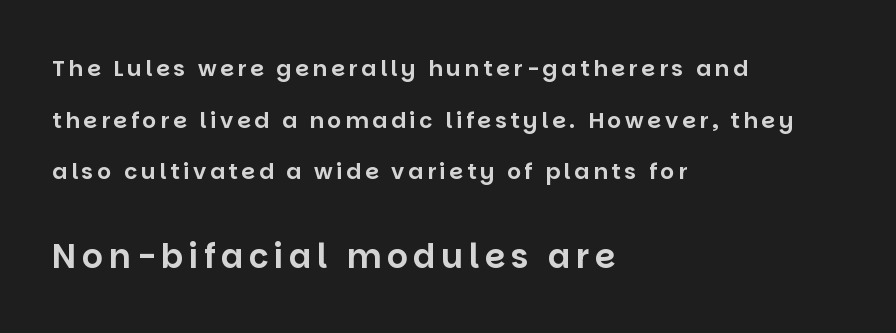
Honestly, the rows look like they've been pulled way apart. If you squint, the bottom block still reads clearly — it's the larger of the two. This is sans-serif lettering, the kind often seen on screens and signage. No italicization has been applied; the sample stays upright. Honestly, there is no underline to notice here at all.
